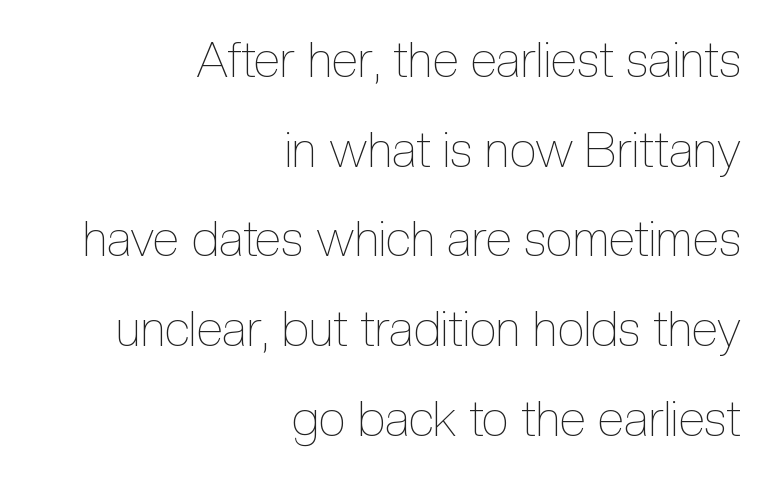
Q: Is the text bold? A: No.
Q: Is the text italic (slanted)? A: No, it is upright.
Q: Is the text underlined? A: No.
Q: How is the paragraph aligned? A: Right-aligned.
Q: Is the spacing between letters normal or unusually wide? A: Normal.
Q: Width (condensed, normal, or wide)? A: Condensed.
Q: x-height? A: Medium.
Q: Monospaced? A: No.
